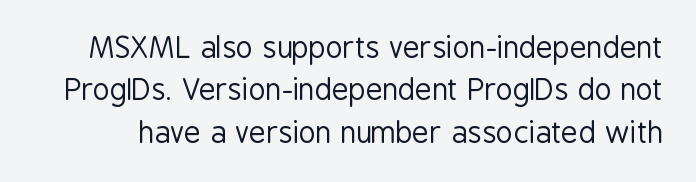
Regular leading. Anything drawn beneath the words? Only blank space. These lines keep a tight, regular rhythm from letter to letter. Italic? Not at all — the glyphs are vertical. The letters look calm and open, with moderate or lighter stems.
